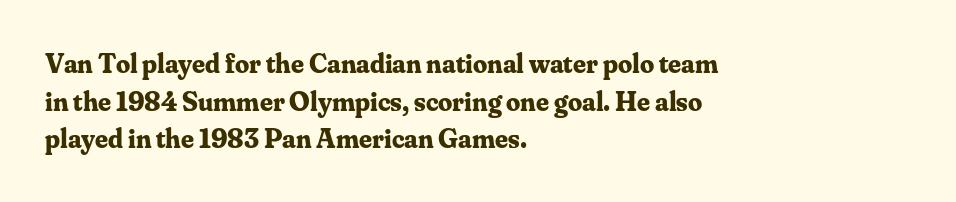
The image shows 28 px bold serif type, upright; set left-aligned, normal line spacing (1.34x), normal letter spacing, not underlined; medium stroke contrast and a small x-height.
